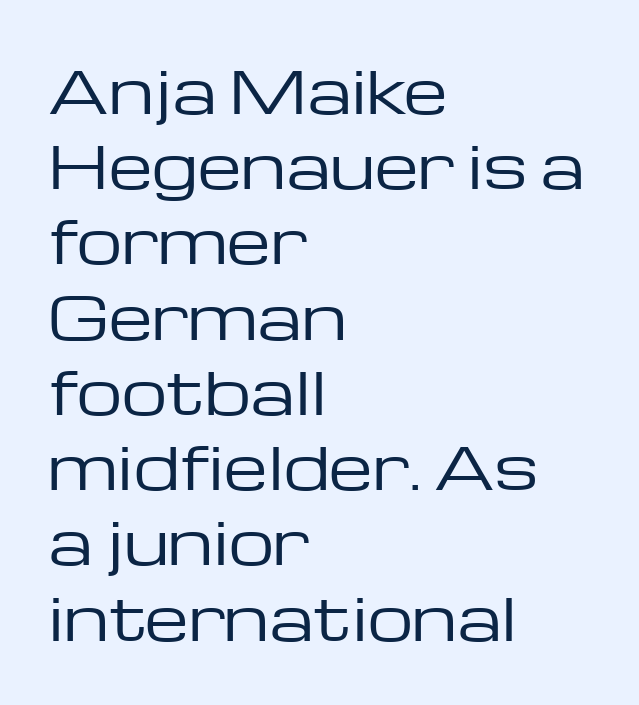
Short and long lines alike share a common starting point at left. The typeface has the unassuming heft of standard copy or less. Words float on clear page, feet unadorned. Regular leading. Do the letters lean? They stand straight.
